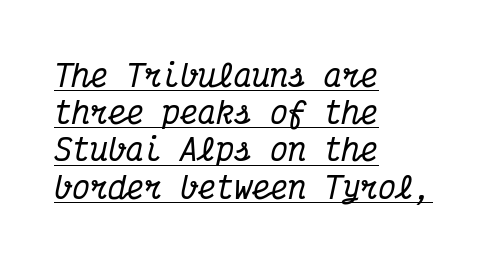
The image shows 30 px condensed serif type, italic (leaning right), monospaced; set left-aligned, line spacing 1.24x, normal letter spacing, underlined; medium stroke contrast and a medium x-height.
